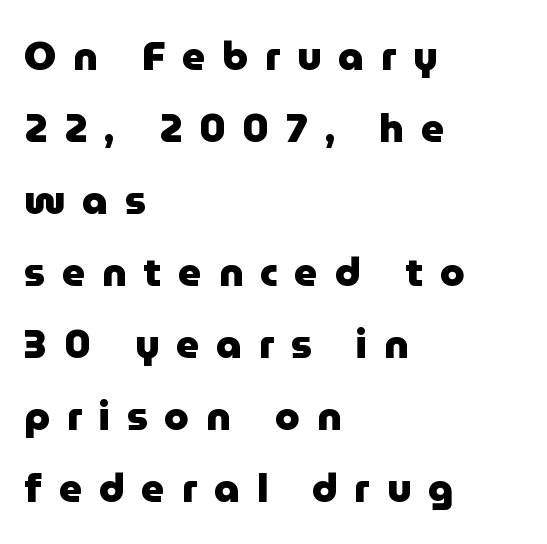
Q: Is the text bold? A: Yes.
Q: Is the text italic (slanted)? A: No, it is upright.
Q: Is the typeface a serif or a sans-serif typeface? A: Sans-serif.
Q: Is the text underlined? A: No.
Q: How is the paragraph aligned? A: Left-aligned.
Q: Is the spacing between letters normal or unusually wide? A: Unusually wide.
Q: Width (condensed, normal, or wide)? A: Normal.
Q: Stroke contrast? A: Low.
Q: x-height? A: Medium.
Q: Monospaced? A: No.
